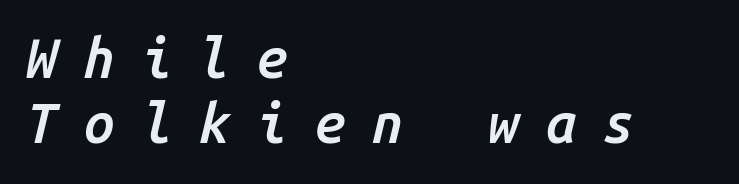
Which margin do the lines hug? The left one — the right edge is uneven. Descenders are the only things crossing below the line. This is moderately heavy type, rendered in semibold. The letters march in equal steps, a hallmark of fixed-pitch type. Italic: yes, the glyphs are oblique. The tracking reads as deliberately expanded to a designer's eye.
